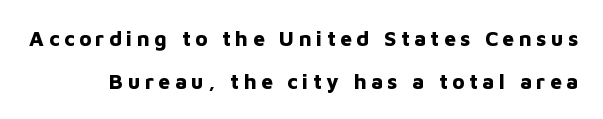
Notice how thick the strokes are: this is what a full bold looks like. Airy leading. This sample uses an upright cut, with every glyph sitting square on the baseline. Spacing between characters has been opened up far beyond the box default. A bare baseline throughout the passage.
